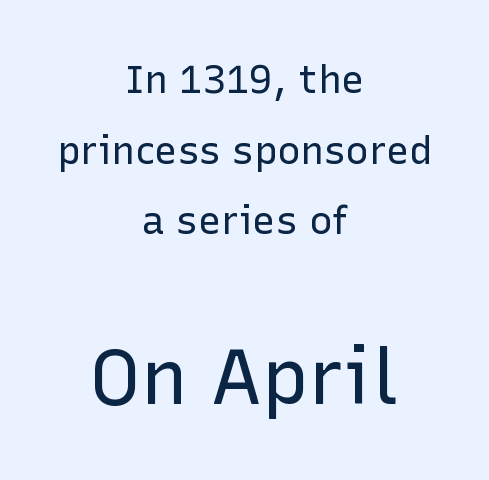
The image shows 78 px regular-weight sans-serif type, upright; set centered, line spacing 1.81x, normal letter spacing, not underlined; the second (bottom) block is 2.0x larger; low stroke contrast and a medium x-height.
